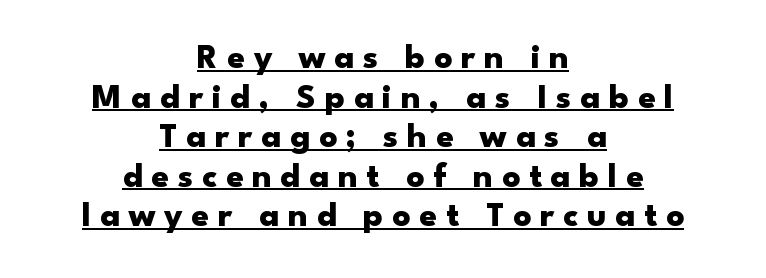
{"serif": "no", "italic": "no", "bold": "yes", "weight": "heavy", "width": "wide", "stroke_contrast": "low", "x_height": "small", "monospaced": "no", "underline": "yes", "align": "center", "line_spacing": "tight", "line_spacing_ratio": 1.13, "letter_spacing": "wide", "letter_spacing_em": 0.25, "glyph_px": 35}
